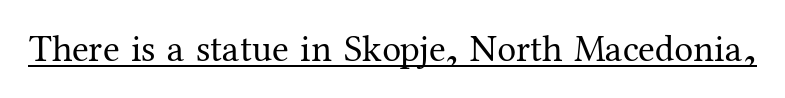
{"serif": "yes", "italic": "no", "bold": "no", "weight": "regular", "width": "normal", "stroke_contrast": "medium", "x_height": "medium", "monospaced": "no", "underline": "yes", "letter_spacing": "normal", "letter_spacing_em": 0.0, "glyph_px": 38}
